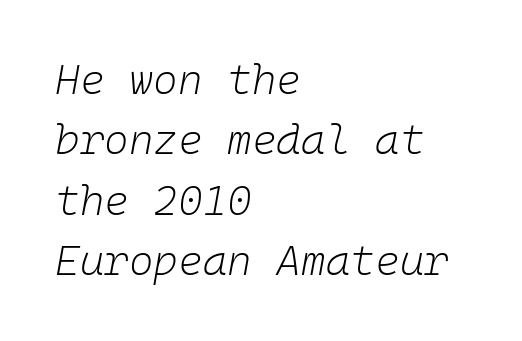
The image shows 42 px light type, italic (leaning right), monospaced; set left-aligned, normal line spacing (1.44x), normal letter spacing, not underlined; low stroke contrast and a medium x-height.
